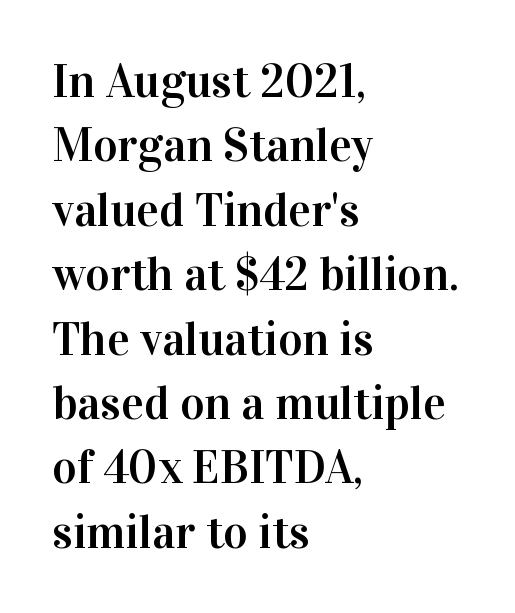
Small tapered or slab feet sit at the stroke ends, so this counts as serif. The ragged edge is on the right, which tells us the setting is flush left. Each letter keeps its own natural width here, so spacing adapts to shape. The string is rendered with underlining switched off. Notice how descenders clear the ascenders below comfortably — that's standard leading. The tracking reads as untouched default to a designer's eye.
